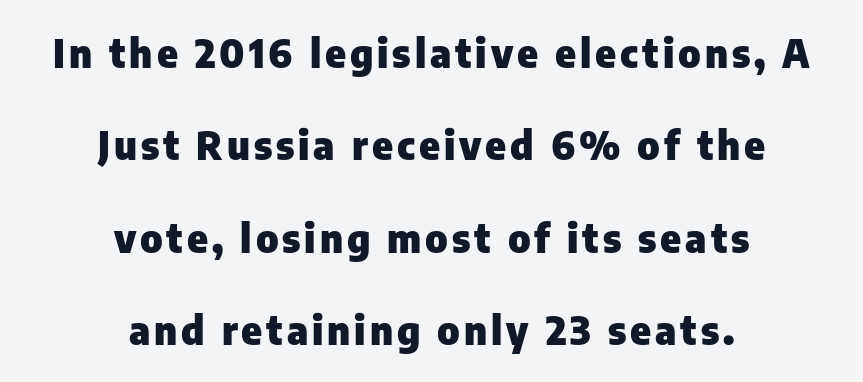
Serifs: no, the terminals of the letterforms are clean. Widely set lines give the paragraph a tall, airy silhouette. Notice how the stems are strictly vertical — no italics here. You could not count columns in this text — the font is proportionally spaced.
